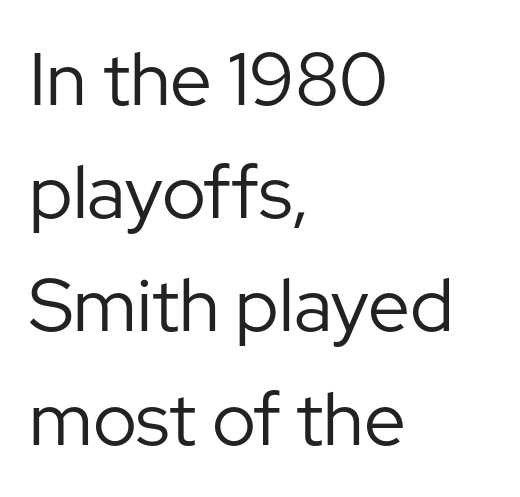
Q: Is the text bold? A: No.
Q: Is the text italic (slanted)? A: No, it is upright.
Q: Is the typeface a serif or a sans-serif typeface? A: Sans-serif.
Q: Is the text underlined? A: No.
Q: How is the paragraph aligned? A: Left-aligned.
Q: Is the spacing between letters normal or unusually wide? A: Normal.
Q: Is the spacing between lines tight, normal or loose? A: Normal.
Q: Width (condensed, normal, or wide)? A: Normal.
Q: Stroke contrast? A: Low.
Q: x-height? A: Medium.
Q: Monospaced? A: No.
